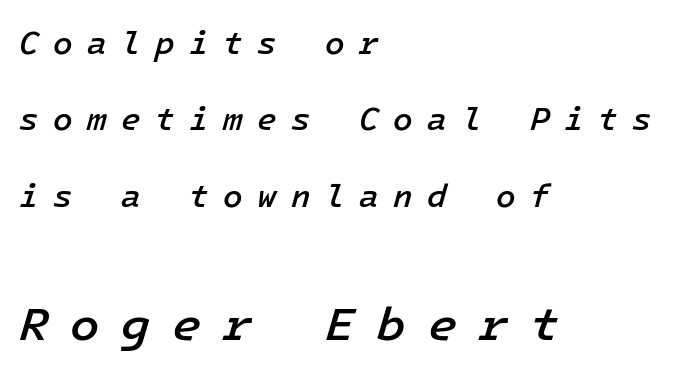
The image shows 48 px semibold type, italic (leaning right); set left-aligned, loose line spacing (2.39x), unusually wide letter spacing (+0.45 em), not underlined; the second (bottom) block is 1.5x larger; low stroke contrast and a medium x-height.
